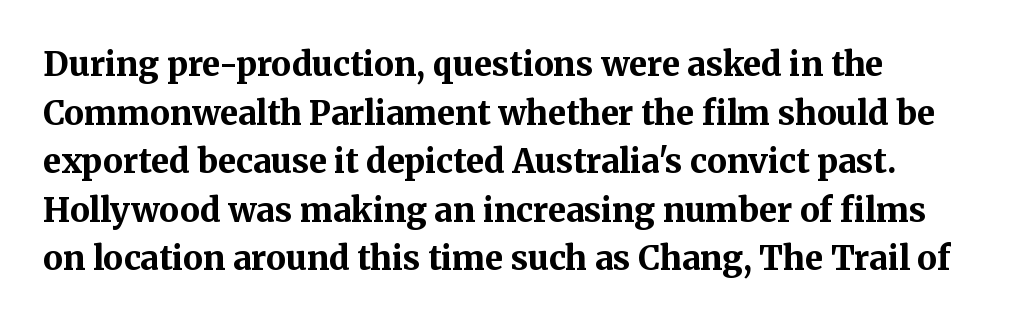
The passage shown has conventional tracking throughout. Clear beneath every line of the passage. Looks like regular typesetting: each glyph gets only the width it needs. Posture: upright roman.
